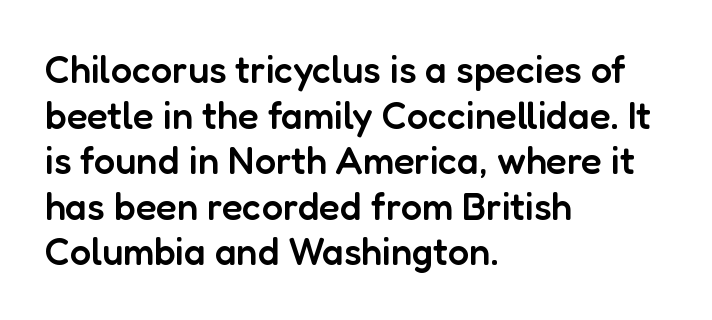
The image shows 38 px semibold sans-serif type, upright; set left-aligned, line spacing 1.2x, normal letter spacing, not underlined; low stroke contrast and a medium x-height.
